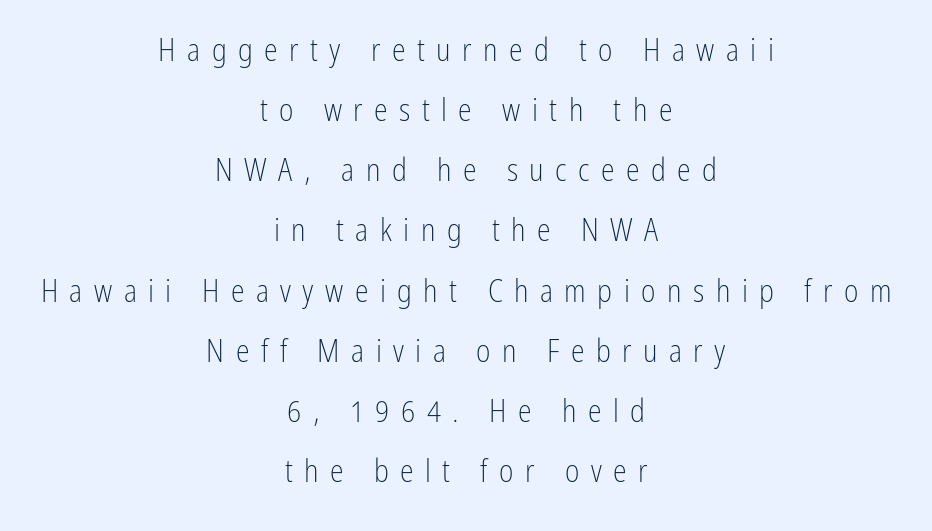
{"serif": "no", "italic": "no", "bold": "no", "weight": "light", "width": "condensed", "stroke_contrast": "low", "x_height": "medium", "monospaced": "no", "underline": "no", "align": "center", "line_spacing": "loose", "line_spacing_ratio": 1.94, "letter_spacing": "wide", "letter_spacing_em": 0.37, "glyph_px": 31}
